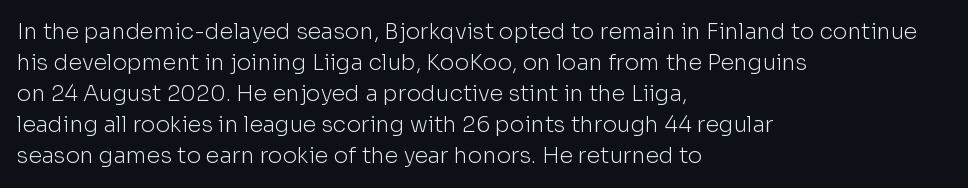
{"italic": "no", "bold": "no", "underline": "no", "align": "left", "line_spacing": "normal", "line_spacing_ratio": 1.41, "letter_spacing": "normal", "letter_spacing_em": 0.0, "glyph_px": 22}
